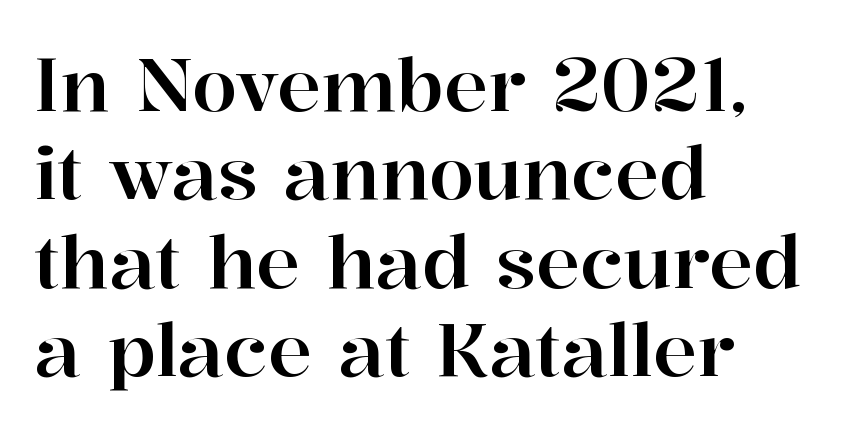
The text block is weighted toward the left margin, trailing off unevenly rightward. The typeface chosen for these lines features serifs. Spacing verdict: proportional, widths tailored to each character. Quick note: not italic, upright. Anything drawn beneath the words? Only blank space.
